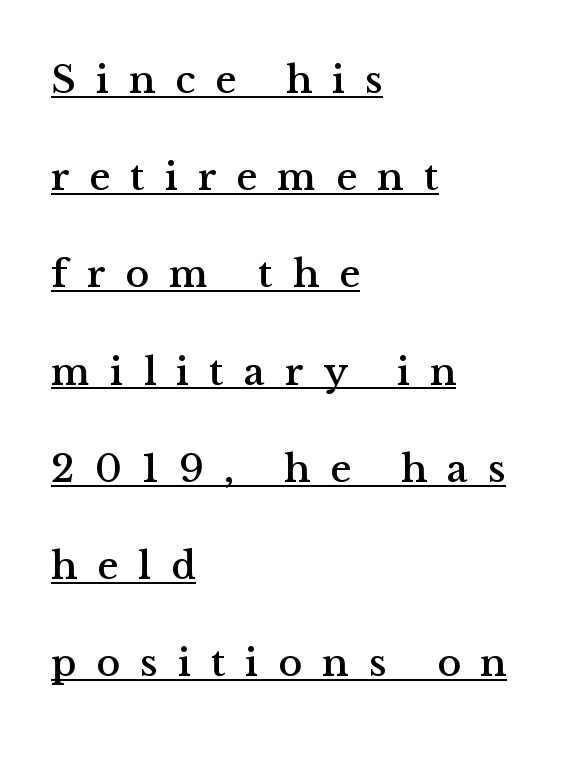
How would I describe the line gaps? Wide and relaxed. This sample uses a serif face. Like a heading marked for emphasis, these lines bear an underscore. Proportional: the letters do not fall into vertical columns. The letters stand straight up with perfectly vertical stems. If you drew a ruler down the left edge, every line would touch it.
